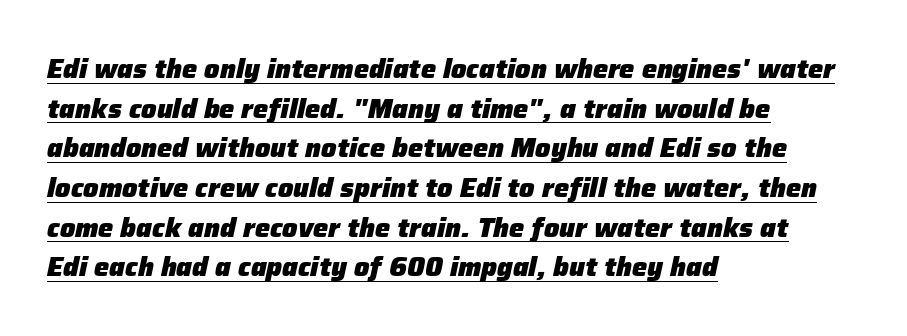
{"italic": "yes", "lean": "right", "slant_degrees": 12, "bold": "yes", "underline": "yes", "align": "left", "line_spacing": "normal", "line_spacing_ratio": 1.47, "letter_spacing": "normal", "letter_spacing_em": 0.0, "glyph_px": 27}
